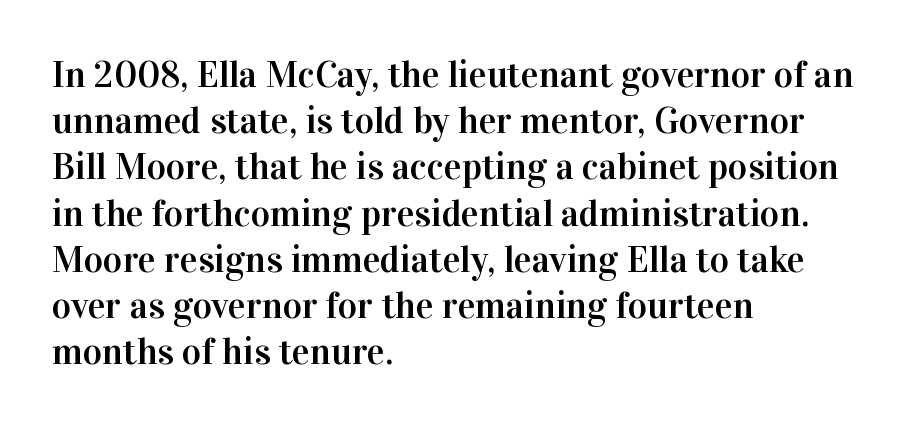
Normally led — the rows are evenly, conventionally spaced. Nothing unusual about the tracking: characters are spaced as the font intends. This is the regular roman posture of the typeface. The rendering uses natural spacing where letterforms have individual widths. The string is rendered with underlining switched off. The designer went with a serif here, giving each stem small feet.
